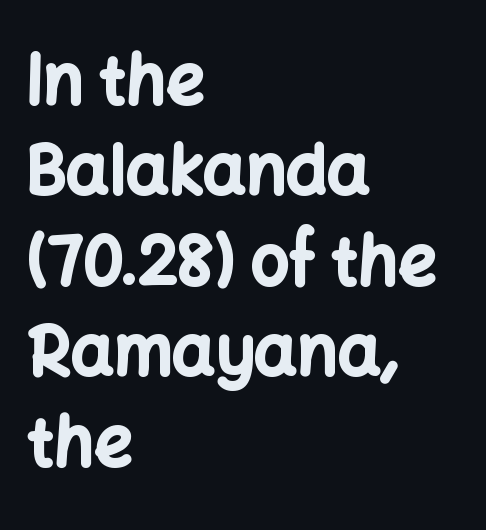
A classic flush-left, rag-right setting is used for this passage. The letters are bold, with thick, heavy strokes. Classification — sans serif. The type is set solid horizontally, with unmodified tracking.
